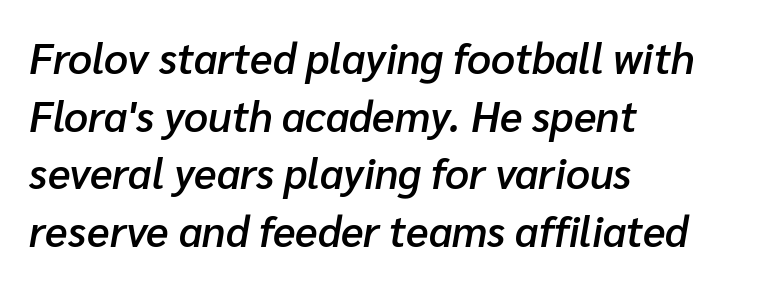
The strokes are fattened partway — semibold, not bold. Every character sits at an angle, as italics do. Baseline-to-baseline distance is the conventional proportion of letter height. Compared with a centered layout, this one pins lines to the left instead.
